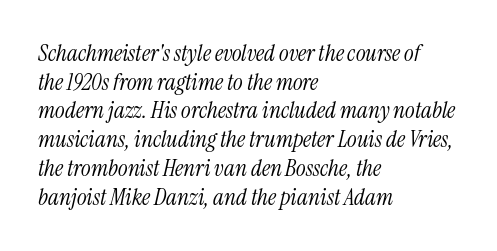
Q: Is the text bold? A: No.
Q: Is the text italic (slanted)? A: Yes, it leans right by about 13 degrees.
Q: Is the text underlined? A: No.
Q: How is the paragraph aligned? A: Left-aligned.
Q: Is the spacing between letters normal or unusually wide? A: Normal.
Q: Is the spacing between lines tight, normal or loose? A: Normal.
